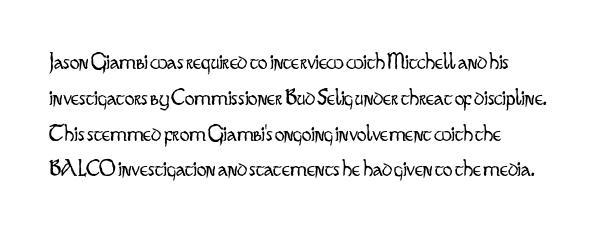
Q: Is the text bold? A: No.
Q: Is the text italic (slanted)? A: No, it is upright.
Q: Is the text underlined? A: No.
Q: How is the paragraph aligned? A: Left-aligned.
Q: Is the spacing between letters normal or unusually wide? A: Normal.
Q: Is the spacing between lines tight, normal or loose? A: Normal.
